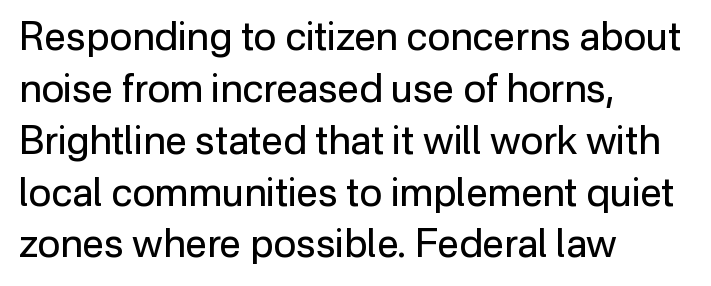
The image shows 39 px regular-weight sans-serif type, upright; set left-aligned, normal line spacing (1.33x), normal letter spacing, not underlined; low stroke contrast and a medium x-height.
